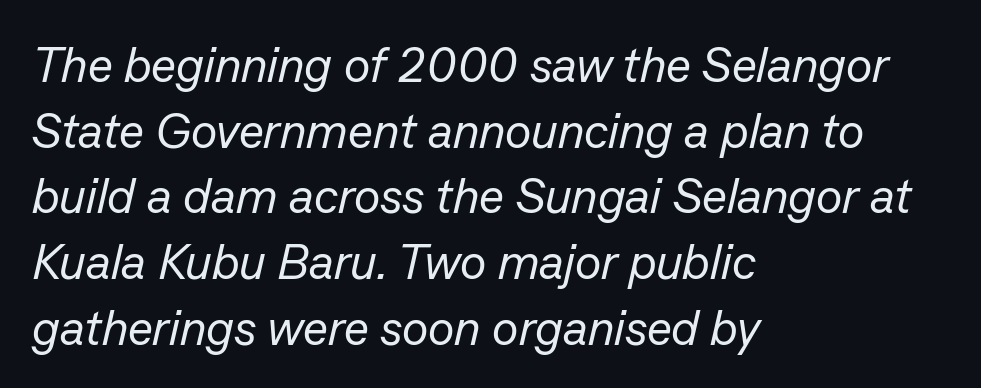
Compared with a centered layout, this one pins lines to the left instead. The cut favours lightness, reaching ordinary text weight at its darkest. The zone under the glyphs is completely vacant. Baseline-to-baseline distance is the conventional proportion of letter height.
